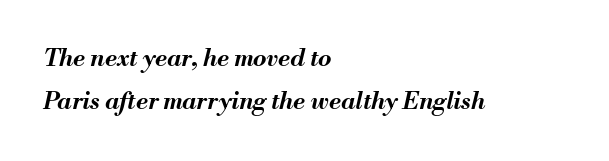
The image shows 24 px bold type, italic (leaning right); set left-aligned, line spacing 1.8x, normal letter spacing, not underlined.
